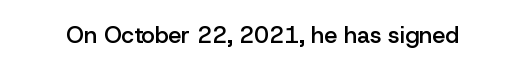
{"italic": "no", "bold": "semi", "underline": "no", "letter_spacing": "normal", "letter_spacing_em": 0.0, "glyph_px": 23}
